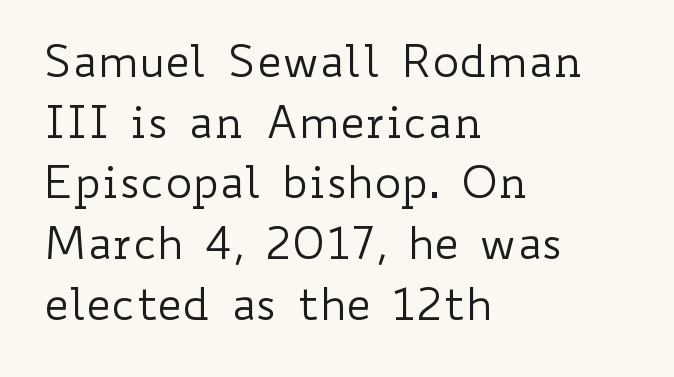
Q: Is the text bold? A: No.
Q: Is the text italic (slanted)? A: No, it is upright.
Q: Is the text underlined? A: No.
Q: How is the paragraph aligned? A: Left-aligned.
Q: Is the spacing between letters normal or unusually wide? A: Normal.
Q: Is the spacing between lines tight, normal or loose? A: Normal.
Q: Width (condensed, normal, or wide)? A: Wide.
Q: Stroke contrast? A: Low.
Q: x-height? A: Small.
Q: Monospaced? A: No.
